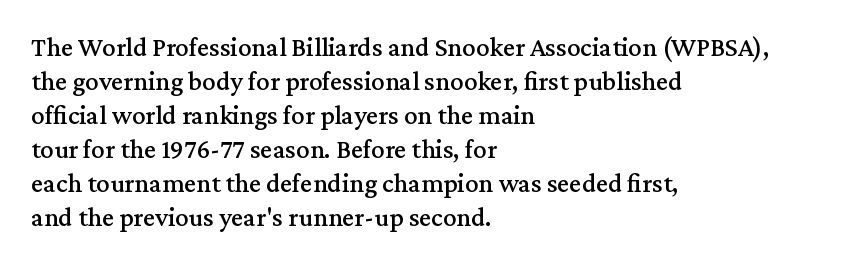
This sample uses plain, unmodified letter spacing. The setting favours the left margin, as ordinary paragraphs usually do. Does the lettering tilt? It doesn't — this is upright. Is there much room between lines? A standard amount, neither cramped nor airy.
